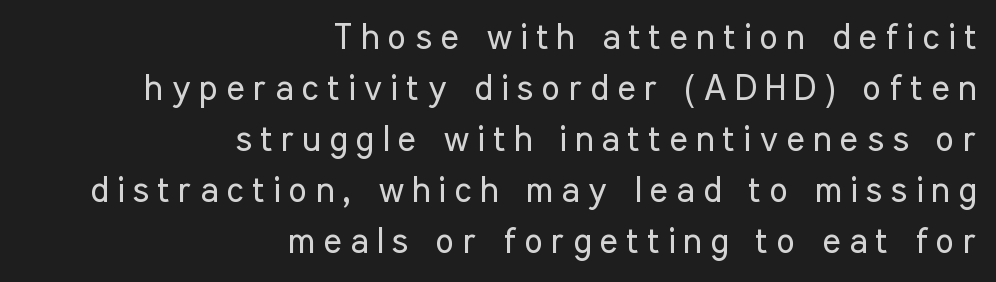
The image shows 35 px regular-weight, condensed sans-serif type, upright; set right-aligned, normal line spacing (1.46x), unusually wide letter spacing (+0.24 em), not underlined; low stroke contrast and a medium x-height.
